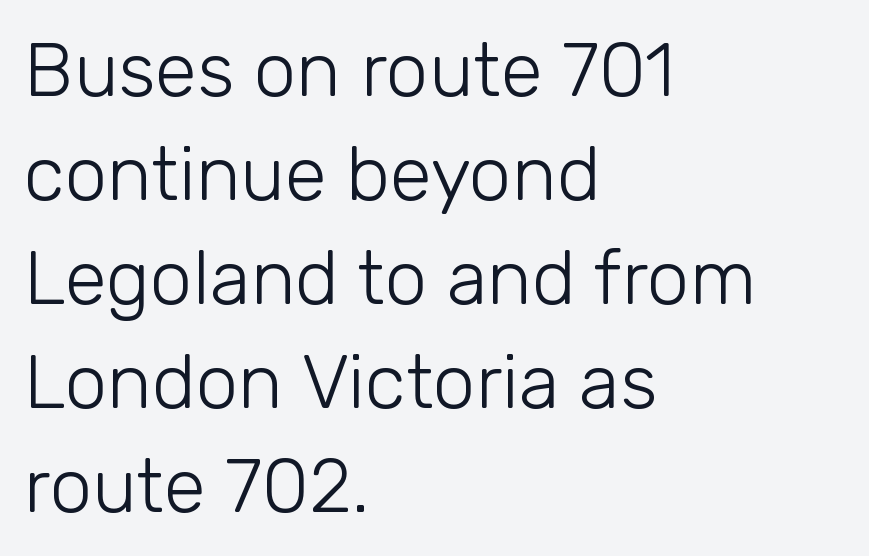
Q: Is the text bold? A: No.
Q: Is the text italic (slanted)? A: No, it is upright.
Q: Is the typeface a serif or a sans-serif typeface? A: Sans-serif.
Q: Is the text underlined? A: No.
Q: How is the paragraph aligned? A: Left-aligned.
Q: Is the spacing between letters normal or unusually wide? A: Normal.
Q: Is the spacing between lines tight, normal or loose? A: Normal.
Q: Width (condensed, normal, or wide)? A: Normal.
Q: Stroke contrast? A: Low.
Q: x-height? A: Medium.
Q: Monospaced? A: No.
